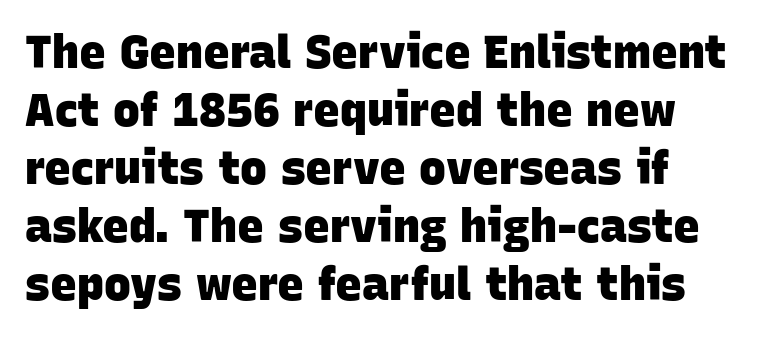
Q: Is the text bold? A: Yes.
Q: Is the typeface a serif or a sans-serif typeface? A: Sans-serif.
Q: Is the text underlined? A: No.
Q: How is the paragraph aligned? A: Left-aligned.
Q: Is the spacing between letters normal or unusually wide? A: Normal.
Q: Is the spacing between lines tight, normal or loose? A: Normal.
Q: Width (condensed, normal, or wide)? A: Normal.
Q: Stroke contrast? A: Low.
Q: x-height? A: Large.
Q: Monospaced? A: No.
